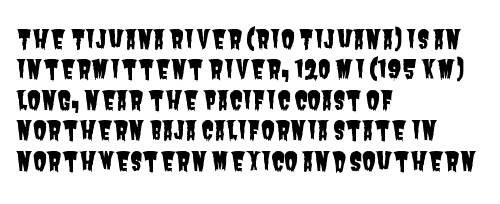
Caption: standard tracking, unaltered. Layout note: lines flush left. Beneath every word, the page is bare.
